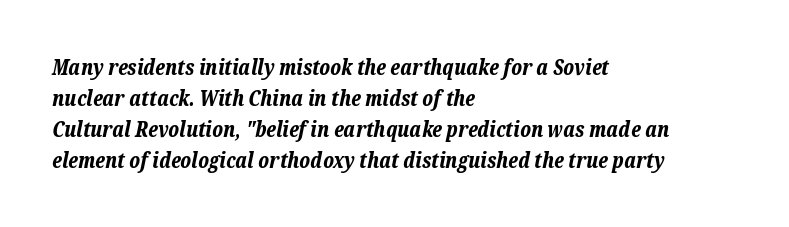
The image shows 21 px bold type, italic (leaning right); set left-aligned, normal line spacing (1.47x), normal letter spacing, not underlined.
